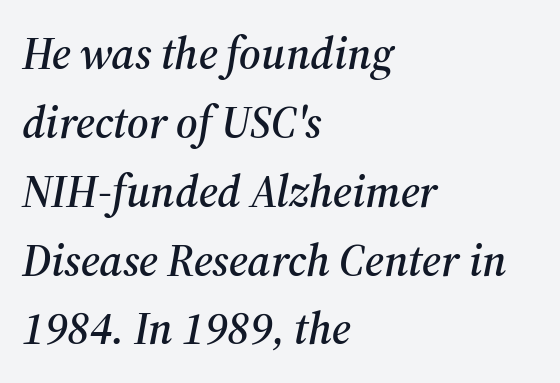
The image shows 45 px serif type, italic (leaning right); set left-aligned, normal line spacing (1.53x), normal letter spacing, not underlined; medium stroke contrast and a medium x-height.
